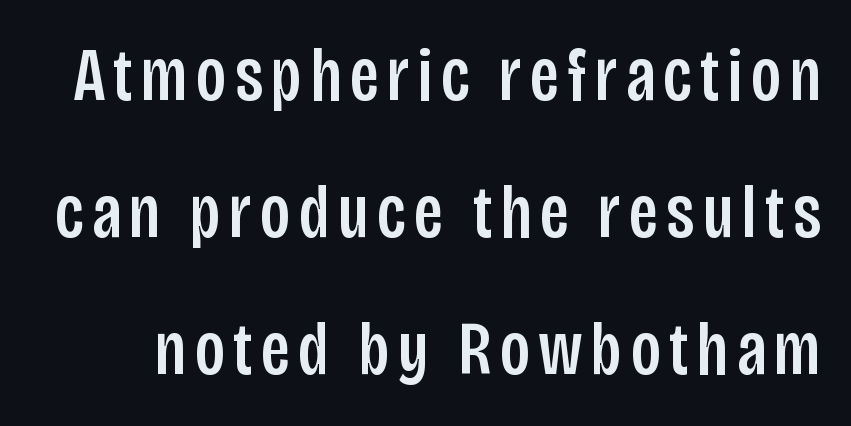
The image shows 75 px condensed sans-serif type, upright; set line spacing 1.83x, not underlined; low stroke contrast and a large x-height.
